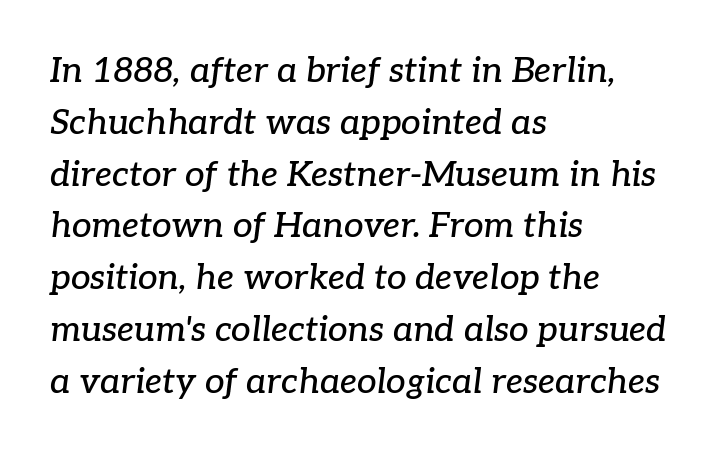
Q: Is the text italic (slanted)? A: Yes, it leans right by about 7 degrees.
Q: Is the typeface a serif or a sans-serif typeface? A: Serif.
Q: Is the text underlined? A: No.
Q: How is the paragraph aligned? A: Left-aligned.
Q: Is the spacing between letters normal or unusually wide? A: Normal.
Q: Is the spacing between lines tight, normal or loose? A: Normal.
Q: Width (condensed, normal, or wide)? A: Normal.
Q: Stroke contrast? A: Low.
Q: x-height? A: Medium.
Q: Monospaced? A: No.
